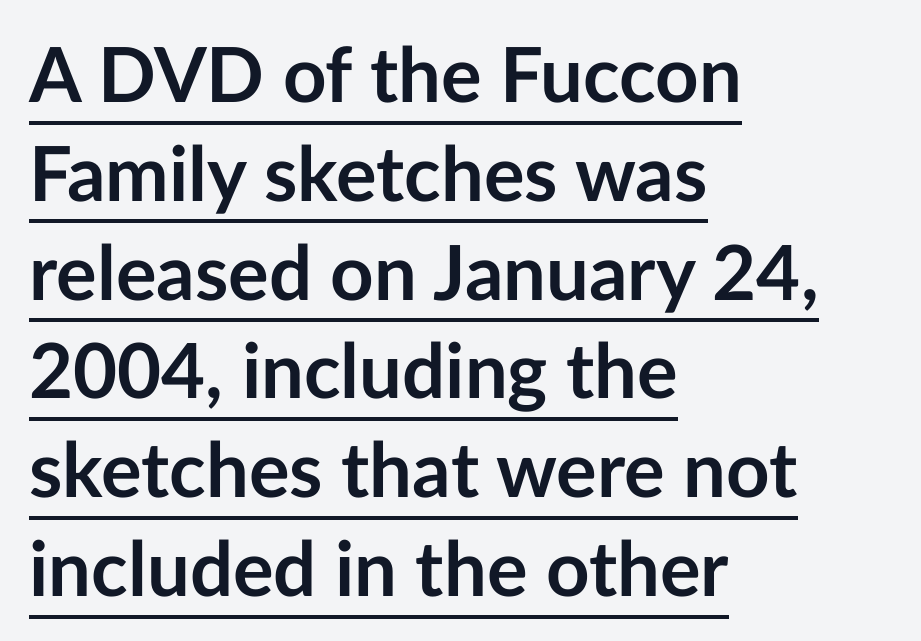
{"serif": "no", "italic": "no", "bold": "yes", "weight": "semibold", "width": "normal", "stroke_contrast": "low", "x_height": "medium", "monospaced": "no", "underline": "yes", "align": "left", "line_spacing": "normal", "line_spacing_ratio": 1.3, "letter_spacing": "normal", "letter_spacing_em": 0.0, "glyph_px": 76}
